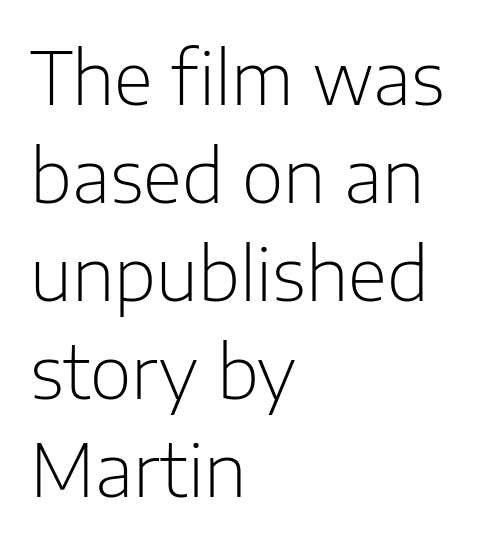
The image shows 72 px light sans-serif type, upright; set left-aligned, normal line spacing (1.36x), normal letter spacing, not underlined; low stroke contrast and a medium x-height.
